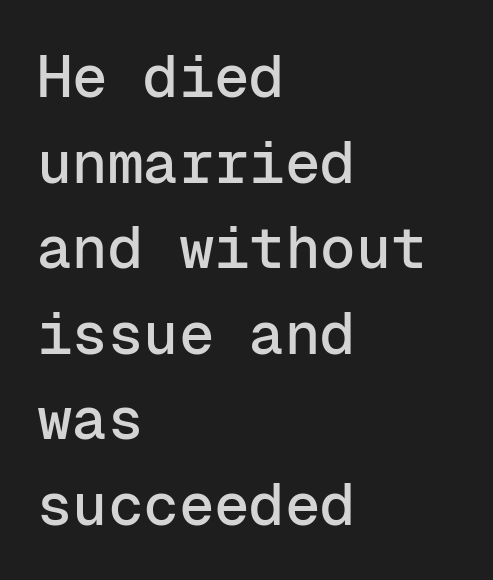
The vertical gap from one line to the next is medium. Think of a typewriter: that constant character pitch is what you see here. The ragged edge is on the right, which tells us the setting is flush left. Notice how the stems are strictly vertical — no italics here.
